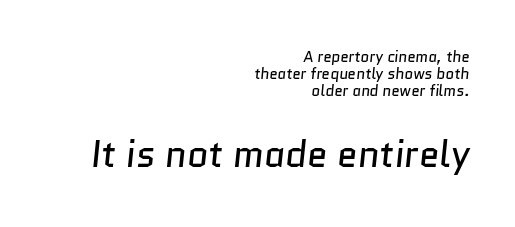
{"serif": "no", "bold": "no", "weight": "regular", "width": "normal", "stroke_contrast": "low", "x_height": "medium", "monospaced": "no", "underline": "no", "align": "right", "line_spacing": "tight", "line_spacing_ratio": 1.14, "letter_spacing": "normal", "letter_spacing_em": 0.0, "larger_block": "second", "size_ratio": 2.47, "glyph_px": 37}
